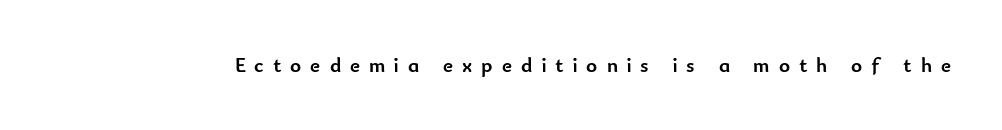
Q: Is the text bold? A: Yes.
Q: Is the text italic (slanted)? A: No, it is upright.
Q: Is the text underlined? A: No.
Q: Is the spacing between letters normal or unusually wide? A: Unusually wide.
